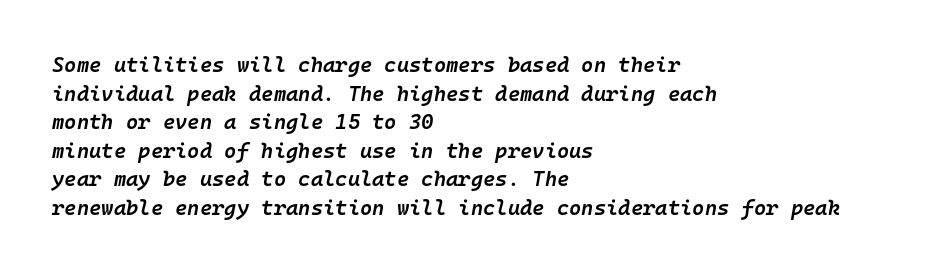
The image shows 21 px text type, italic (leaning right); set left-aligned, normal line spacing (1.36x), normal letter spacing, not underlined.
